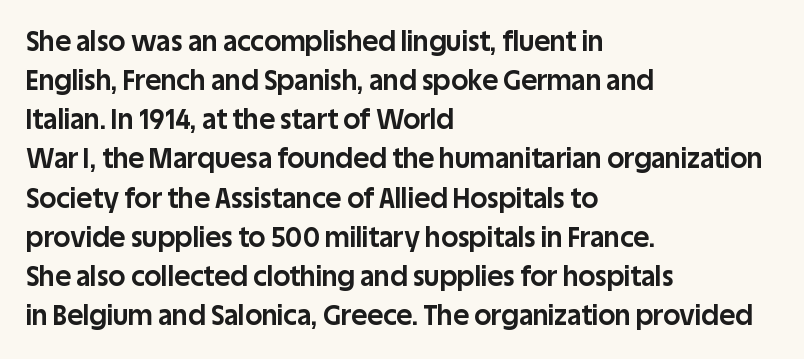
Q: Is the text bold? A: Yes.
Q: Is the text italic (slanted)? A: No, it is upright.
Q: Is the text underlined? A: No.
Q: How is the paragraph aligned? A: Left-aligned.
Q: Is the spacing between letters normal or unusually wide? A: Normal.
Q: Is the spacing between lines tight, normal or loose? A: Normal.
